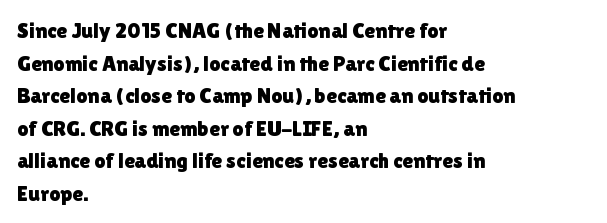
Q: Is the text italic (slanted)? A: No, it is upright.
Q: Is the text underlined? A: No.
Q: How is the paragraph aligned? A: Left-aligned.
Q: Is the spacing between letters normal or unusually wide? A: Normal.
Q: Is the spacing between lines tight, normal or loose? A: Normal.
